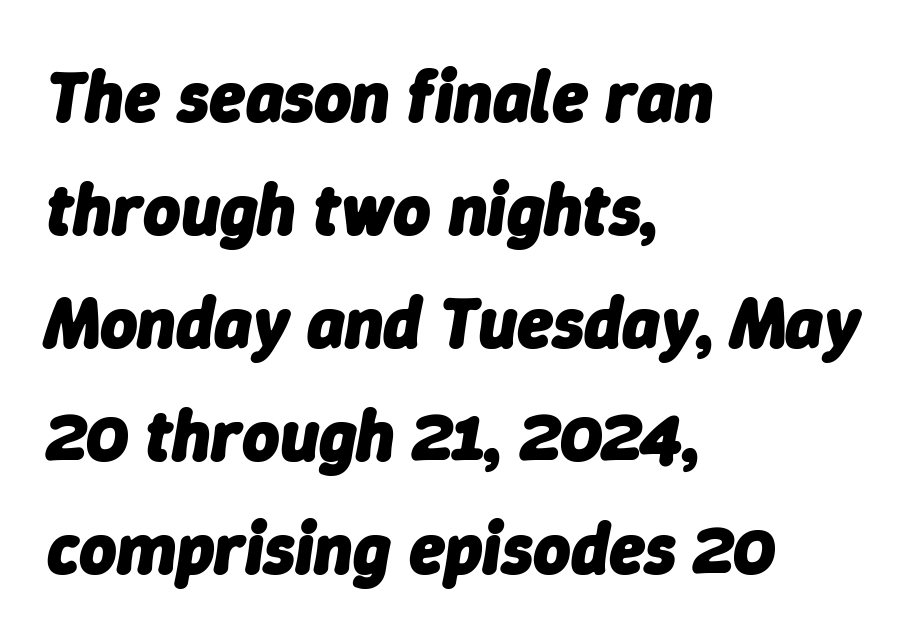
Q: Is the text bold? A: Yes.
Q: Is the text italic (slanted)? A: Yes, it leans right by about 9 degrees.
Q: Is the text underlined? A: No.
Q: How is the paragraph aligned? A: Left-aligned.
Q: Is the spacing between letters normal or unusually wide? A: Normal.
Q: Is the spacing between lines tight, normal or loose? A: Normal.
Q: Width (condensed, normal, or wide)? A: Normal.
Q: Stroke contrast? A: Low.
Q: x-height? A: Medium.
Q: Monospaced? A: No.
